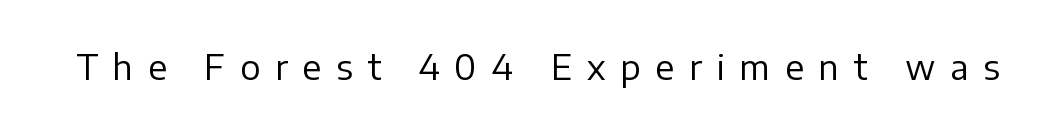
The glyphs in this specimen are sans serif. Compared with typical body copy, the letter spacing here is much looser. Lines of text with bare space underneath. The typeface has the unassuming heft of standard copy or less. Each letter keeps its own natural width here, so spacing adapts to shape.
